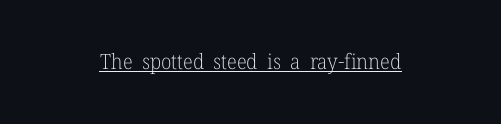
On a weight scale, this lands at 450 or below. The lines in this sample share a center point and differ in where they start and stop. Observe the ordinary spacing: letters are neighbours, not strangers. Posture: upright roman. Emphasis is given by a line drawn under the lettering.
